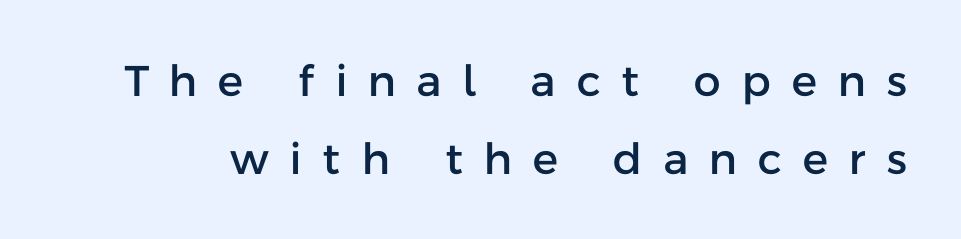
Q: Is the text italic (slanted)? A: No, it is upright.
Q: Is the typeface a serif or a sans-serif typeface? A: Sans-serif.
Q: Is the text underlined? A: No.
Q: Is the spacing between letters normal or unusually wide? A: Unusually wide.
Q: Width (condensed, normal, or wide)? A: Normal.
Q: Stroke contrast? A: Low.
Q: x-height? A: Medium.
Q: Monospaced? A: No.
